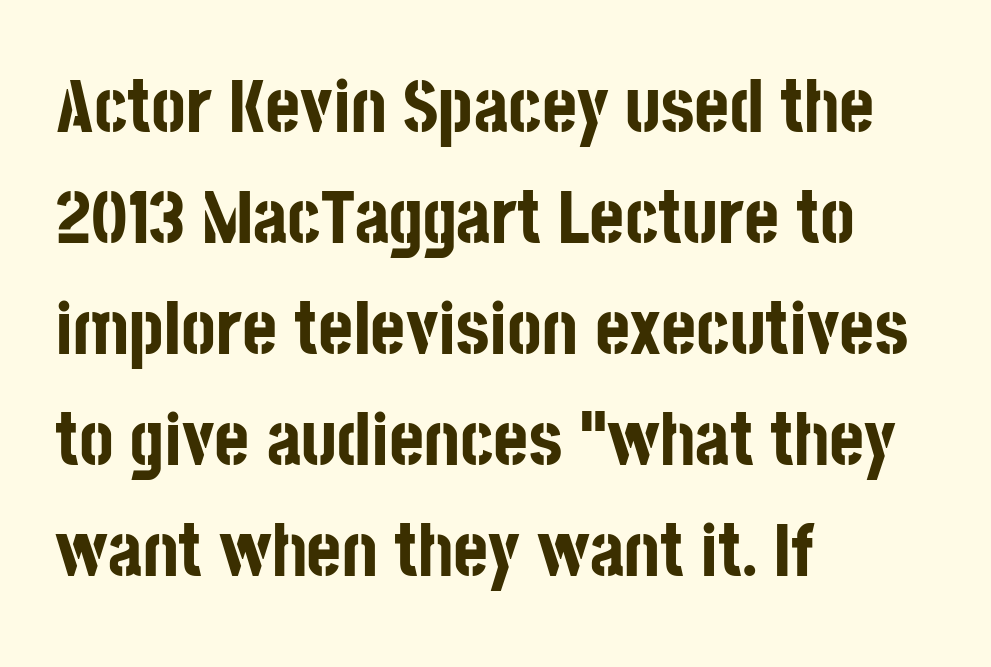
Q: Is the text bold? A: Yes.
Q: Is the text italic (slanted)? A: No, it is upright.
Q: Is the typeface a serif or a sans-serif typeface? A: Sans-serif.
Q: Is the text underlined? A: No.
Q: How is the paragraph aligned? A: Left-aligned.
Q: Is the spacing between letters normal or unusually wide? A: Normal.
Q: Is the spacing between lines tight, normal or loose? A: Normal.
Q: Width (condensed, normal, or wide)? A: Condensed.
Q: Stroke contrast? A: Low.
Q: x-height? A: Large.
Q: Monospaced? A: No.
